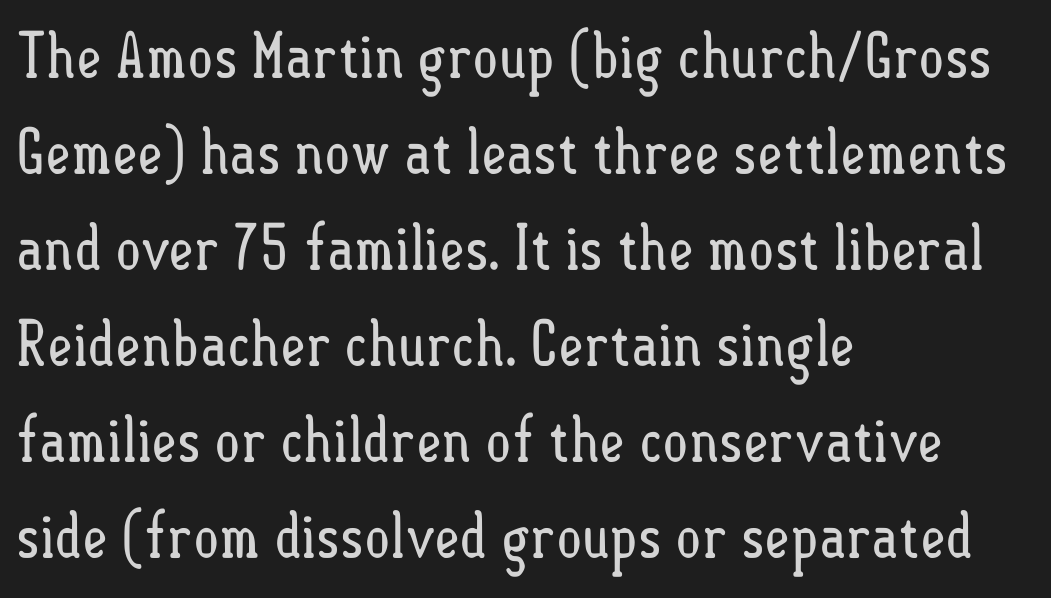
The paragraph has a hard left edge and a soft right edge. These lines were composed using upright roman letters. A typesetter would call this zero additional tracking. Looks like regular typesetting: each glyph gets only the width it needs. The zone under the glyphs is completely vacant.
